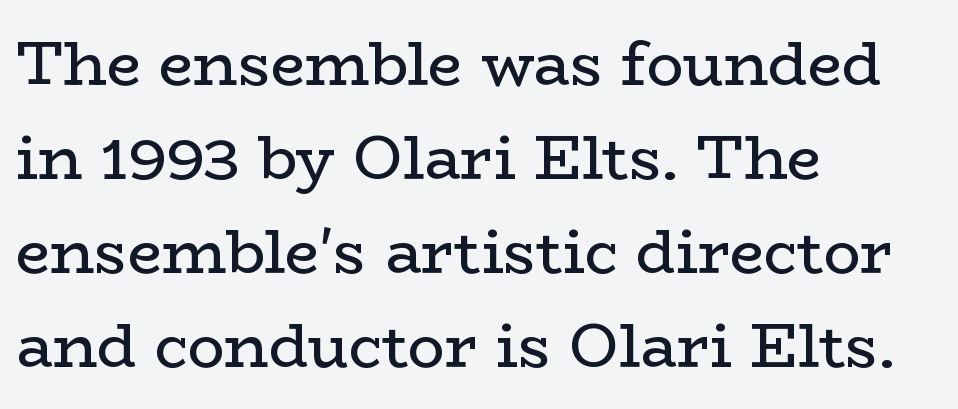
The image shows 61 px regular-weight, wide serif type, upright; set left-aligned, normal line spacing (1.54x), normal letter spacing, not underlined; low stroke contrast and a medium x-height.
